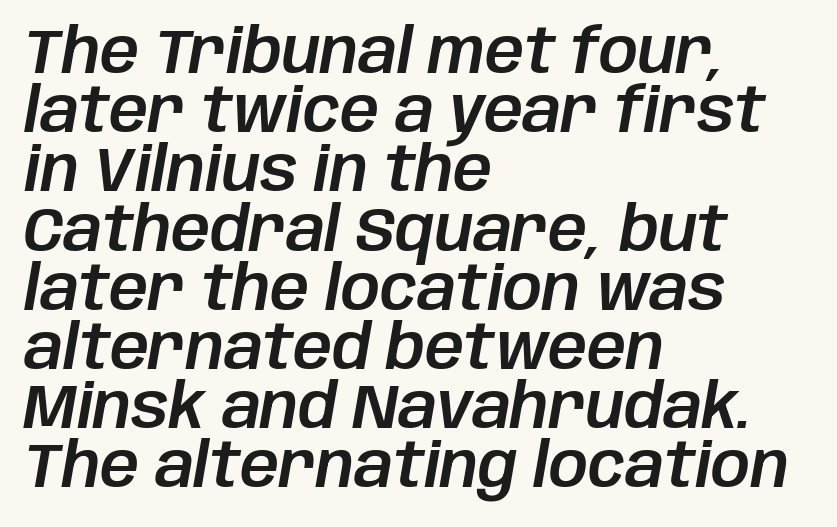
No extra tracking has been applied to these lines. Unmarked baselines from the first word to the last. The passage shown is typed in a proportional face where columns would drift. Layout note: lines flush left. These lines were composed using italics. Leading is clearly below the norm, producing a dense column.
